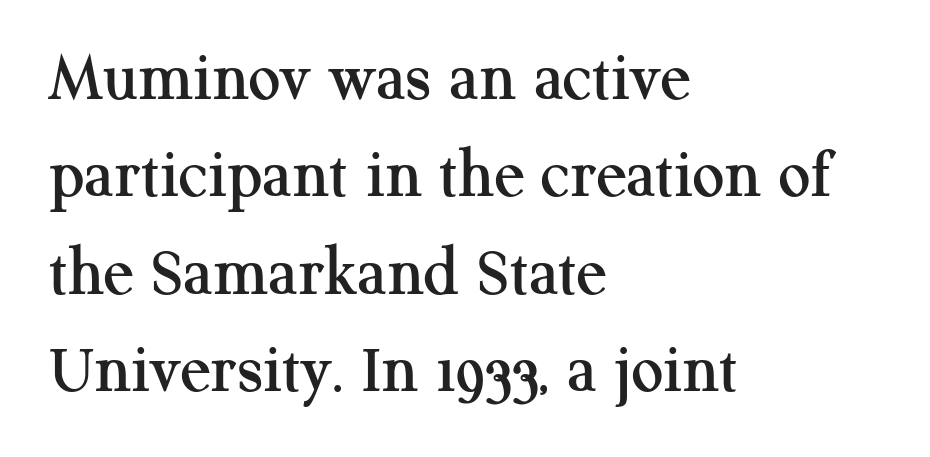
The image shows 71 px serif type, upright; set left-aligned, normal line spacing (1.37x), normal letter spacing, not underlined; medium stroke contrast and a medium x-height.
